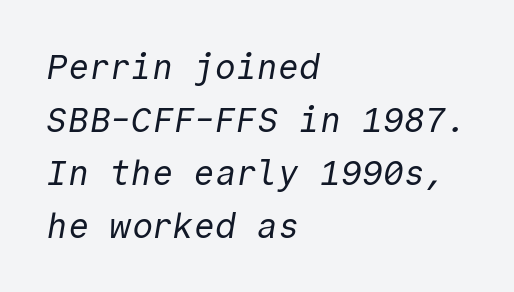
{"serif": "no", "bold": "no", "weight": "regular", "width": "normal", "x_height": "medium", "monospaced": "yes", "underline": "no", "align": "left", "line_spacing": "normal", "line_spacing_ratio": 1.51, "letter_spacing": "normal", "letter_spacing_em": 0.0, "glyph_px": 35}
